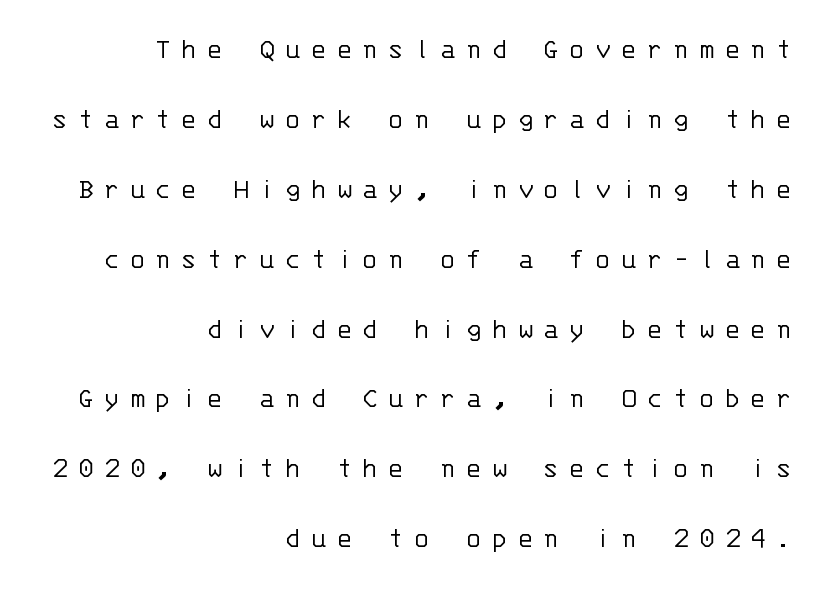
{"serif": "no", "italic": "no", "bold": "no", "weight": "light", "width": "normal", "stroke_contrast": "low", "x_height": "large", "monospaced": "yes", "underline": "no", "align": "right", "line_spacing": "loose", "line_spacing_ratio": 2.33, "letter_spacing": "wide", "letter_spacing_em": 0.37, "glyph_px": 30}
